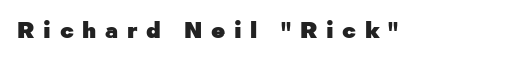
Q: Is the text bold? A: Yes.
Q: Is the text italic (slanted)? A: No, it is upright.
Q: Is the text underlined? A: No.
Q: Is the spacing between letters normal or unusually wide? A: Unusually wide.
